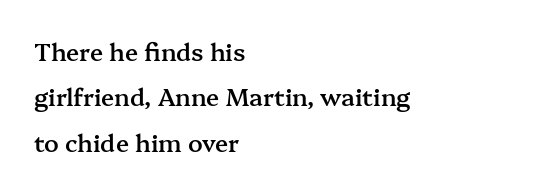
Q: Is the text bold? A: Semi-bold.
Q: Is the text italic (slanted)? A: No, it is upright.
Q: Is the text underlined? A: No.
Q: How is the paragraph aligned? A: Left-aligned.
Q: Is the spacing between letters normal or unusually wide? A: Normal.
